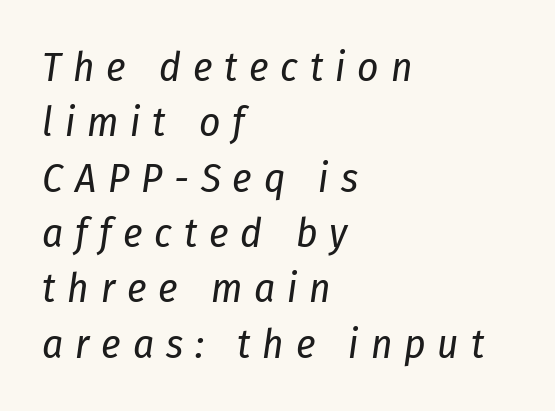
The image shows 41 px regular-weight, condensed type, italic (leaning right); set left-aligned, normal line spacing (1.35x), unusually wide letter spacing (+0.29 em), not underlined; low stroke contrast and a medium x-height.
